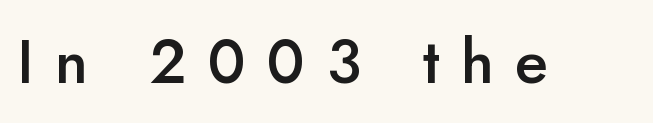
Q: Is the text bold? A: Semi-bold.
Q: Is the text italic (slanted)? A: No, it is upright.
Q: Is the typeface a serif or a sans-serif typeface? A: Sans-serif.
Q: Is the text underlined? A: No.
Q: Is the spacing between letters normal or unusually wide? A: Unusually wide.
Q: Width (condensed, normal, or wide)? A: Normal.
Q: Stroke contrast? A: Low.
Q: x-height? A: Small.
Q: Monospaced? A: No.
